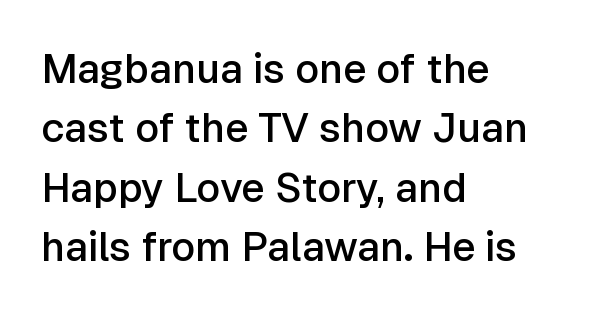
The image shows 41 px semibold sans-serif type, upright; set left-aligned, normal line spacing (1.45x), normal letter spacing, not underlined; low stroke contrast and a medium x-height.
